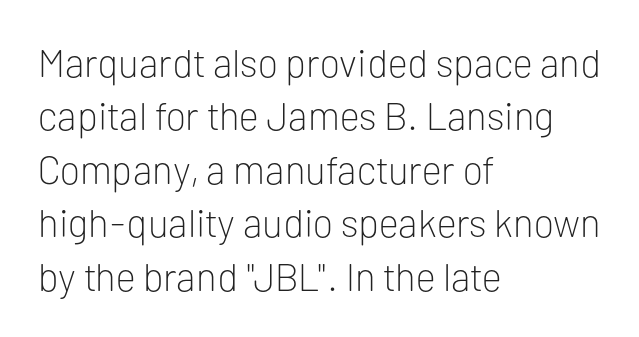
In CSS terms this would be text-align: left. The space directly below the letters is spotless. The characters are drawn with everyday or finer stroke widths. Are there feet on the stems? There aren't — it's a sans. Nothing unusual about the tracking: characters are spaced as the font intends. This block has exactly the height ordinary leading produces.
